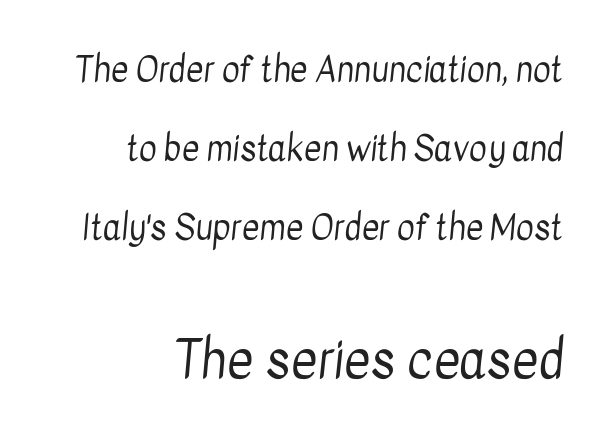
Q: Is the text bold? A: No.
Q: Is the typeface a serif or a sans-serif typeface? A: Sans-serif.
Q: Is the text underlined? A: No.
Q: How is the paragraph aligned? A: Right-aligned.
Q: Is the spacing between letters normal or unusually wide? A: Normal.
Q: Is the spacing between lines tight, normal or loose? A: Loose.
Q: Which block of text is set in a larger size, the first (top) or the second (bottom)? A: The second (bottom) one.
Q: Width (condensed, normal, or wide)? A: Condensed.
Q: Stroke contrast? A: Low.
Q: x-height? A: Medium.
Q: Monospaced? A: No.
